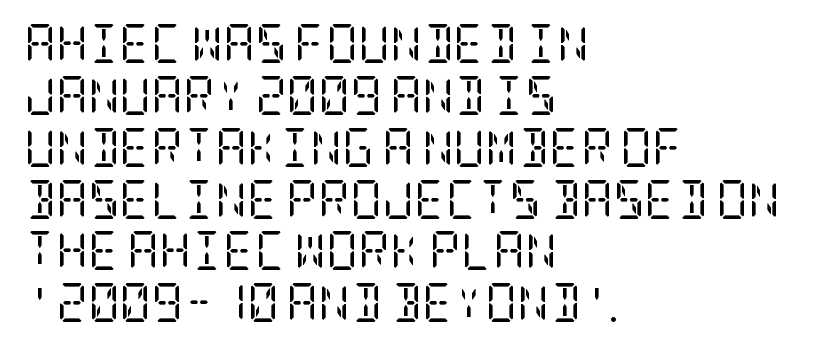
Q: Is the text bold? A: No.
Q: Is the text italic (slanted)? A: No, it is upright.
Q: Is the typeface a serif or a sans-serif typeface? A: Serif.
Q: Is the text underlined? A: No.
Q: How is the paragraph aligned? A: Left-aligned.
Q: Is the spacing between letters normal or unusually wide? A: Normal.
Q: Is the spacing between lines tight, normal or loose? A: Normal.
Q: Width (condensed, normal, or wide)? A: Condensed.
Q: Stroke contrast? A: Low.
Q: x-height? A: Large.
